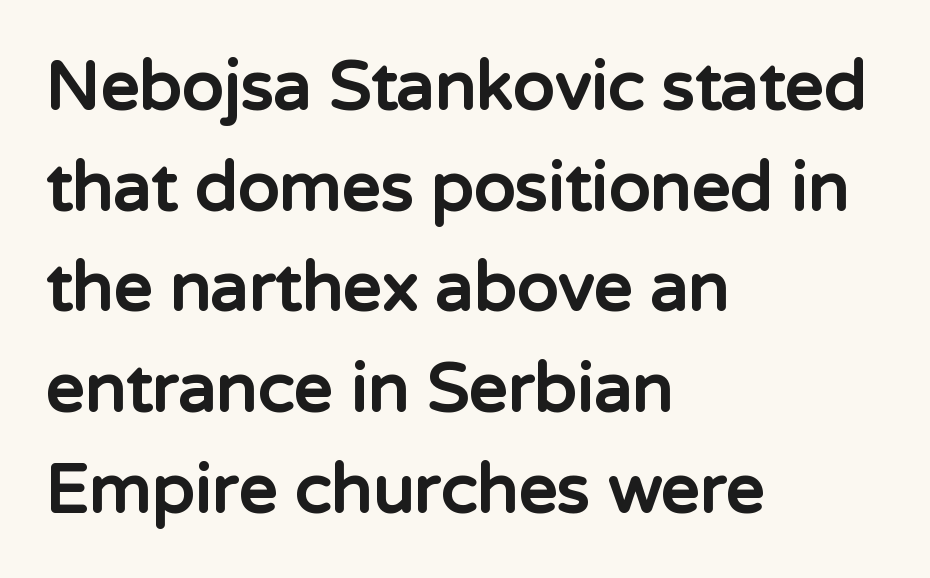
The image shows 68 px bold sans-serif type, upright; set left-aligned, normal line spacing (1.48x), normal letter spacing, not underlined; low stroke contrast and a medium x-height.
